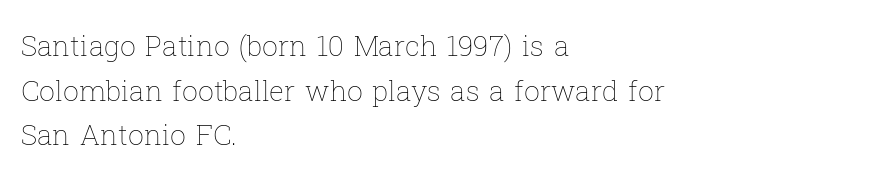
Q: Is the text bold? A: No.
Q: Is the text italic (slanted)? A: No, it is upright.
Q: Is the text underlined? A: No.
Q: How is the paragraph aligned? A: Left-aligned.
Q: Is the spacing between letters normal or unusually wide? A: Normal.
Q: Is the spacing between lines tight, normal or loose? A: Normal.
Q: Width (condensed, normal, or wide)? A: Normal.
Q: Stroke contrast? A: Low.
Q: x-height? A: Medium.
Q: Monospaced? A: No.
